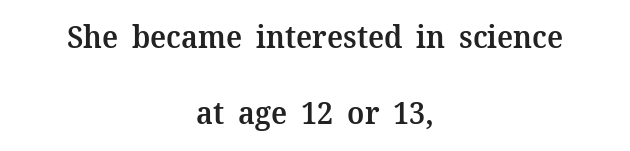
The image shows 31 px semibold serif type, upright; set centered, loose line spacing (2.44x), normal letter spacing, not underlined; medium stroke contrast and a medium x-height.
